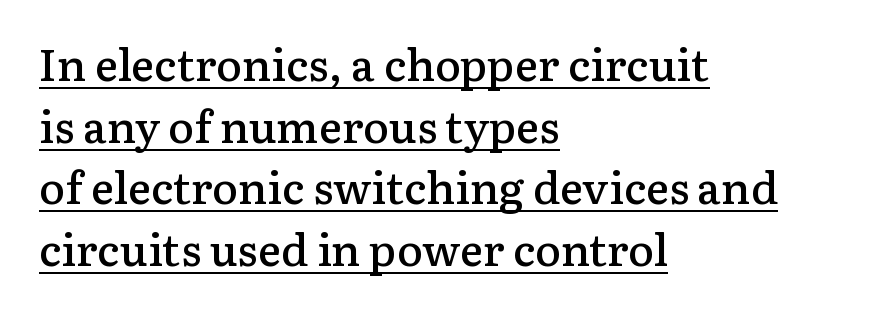
{"serif": "yes", "italic": "no", "bold": "semi", "weight": "semibold", "width": "normal", "stroke_contrast": "low", "x_height": "medium", "monospaced": "no", "underline": "yes", "align": "left", "line_spacing": "normal", "line_spacing_ratio": 1.4, "letter_spacing": "normal", "letter_spacing_em": 0.0, "glyph_px": 44}
